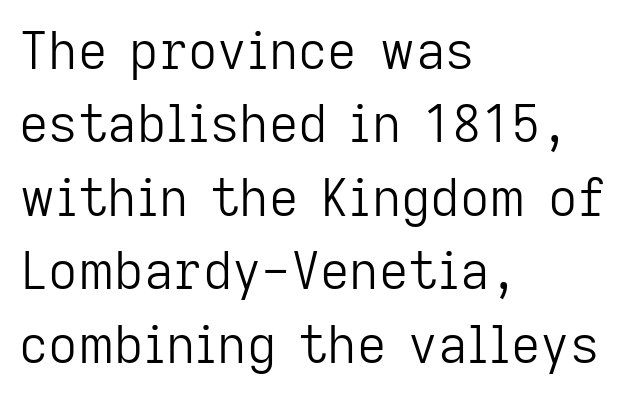
Q: Is the text bold? A: No.
Q: Is the text italic (slanted)? A: No, it is upright.
Q: Is the typeface a serif or a sans-serif typeface? A: Sans-serif.
Q: Is the text underlined? A: No.
Q: How is the paragraph aligned? A: Left-aligned.
Q: Is the spacing between letters normal or unusually wide? A: Normal.
Q: Is the spacing between lines tight, normal or loose? A: Normal.
Q: Width (condensed, normal, or wide)? A: Normal.
Q: Stroke contrast? A: Low.
Q: x-height? A: Medium.
Q: Monospaced? A: No.
